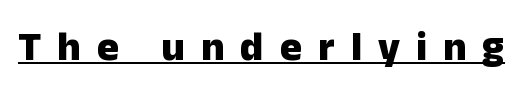
Q: Is the text bold? A: Yes.
Q: Is the text italic (slanted)? A: No, it is upright.
Q: Is the typeface a serif or a sans-serif typeface? A: Sans-serif.
Q: Is the text underlined? A: Yes.
Q: Is the spacing between letters normal or unusually wide? A: Unusually wide.
Q: Width (condensed, normal, or wide)? A: Normal.
Q: Stroke contrast? A: Low.
Q: x-height? A: Medium.
Q: Monospaced? A: No.
